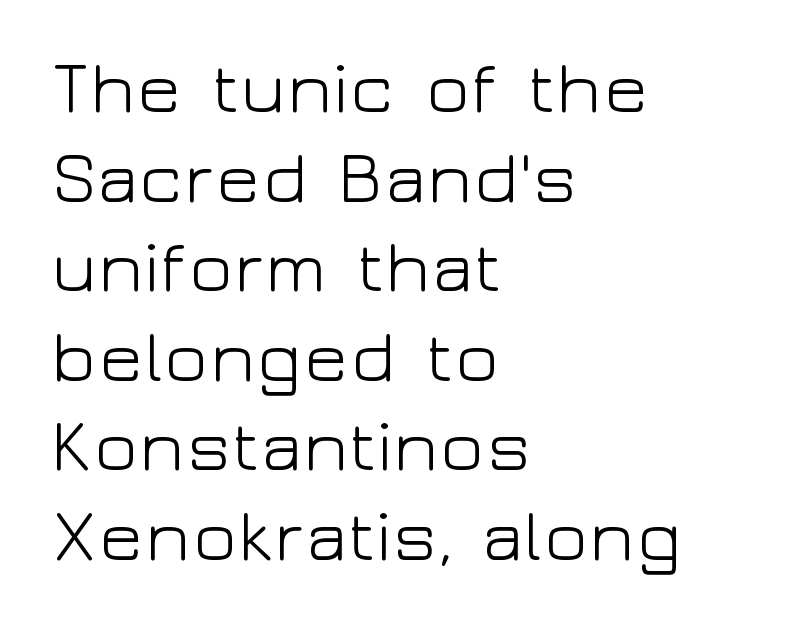
The image shows 74 px light, wide sans-serif type, upright; set left-aligned, line spacing 1.21x, normal letter spacing, not underlined; low stroke contrast and a medium x-height.
